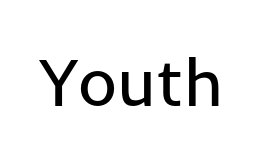
Q: Is the text bold? A: No.
Q: Is the text italic (slanted)? A: No, it is upright.
Q: Is the typeface a serif or a sans-serif typeface? A: Sans-serif.
Q: Is the text underlined? A: No.
Q: Is the spacing between letters normal or unusually wide? A: Normal.
Q: Width (condensed, normal, or wide)? A: Normal.
Q: Stroke contrast? A: Low.
Q: x-height? A: Medium.
Q: Monospaced? A: No.
